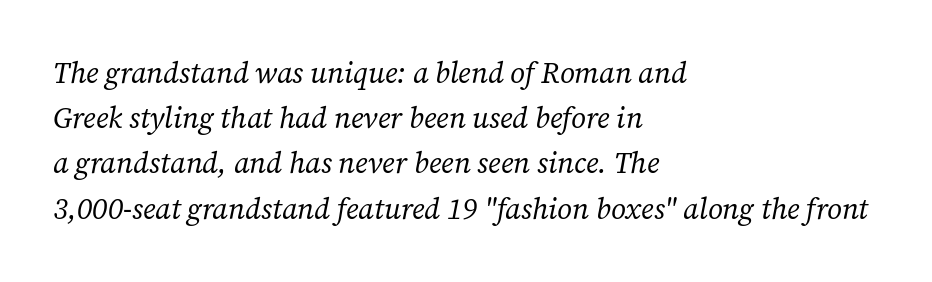
The image shows 29 px regular-weight serif type, italic (leaning right); set left-aligned, normal line spacing (1.56x), normal letter spacing, not underlined; low stroke contrast and a medium x-height.
